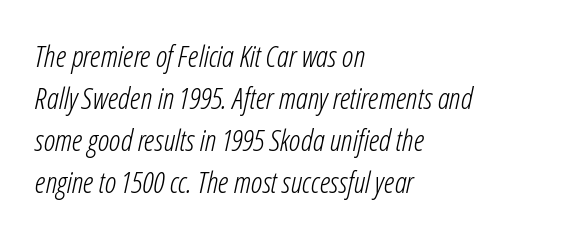
The image shows 30 px light, condensed type, italic (leaning right); set left-aligned, normal line spacing (1.4x), normal letter spacing, not underlined; low stroke contrast and a medium x-height.
